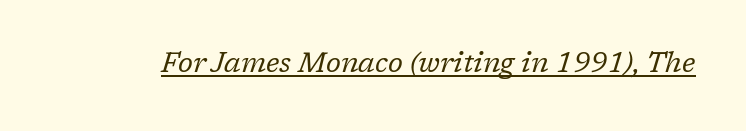
The image shows 28 px regular-weight serif type, italic (leaning right); set normal letter spacing, underlined; low stroke contrast and a medium x-height.
